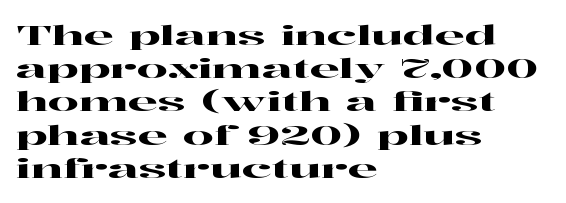
Q: Is the text italic (slanted)? A: No, it is upright.
Q: Is the text underlined? A: No.
Q: How is the paragraph aligned? A: Left-aligned.
Q: Is the spacing between letters normal or unusually wide? A: Normal.
